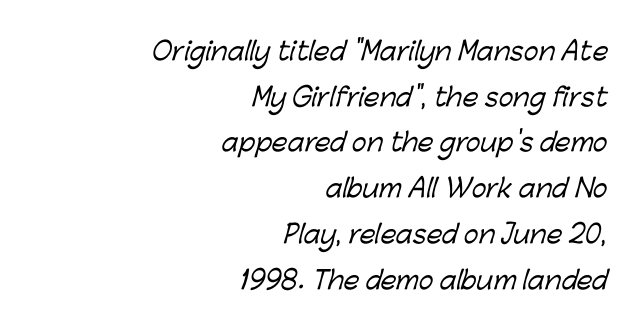
Q: Is the text underlined? A: No.
Q: How is the paragraph aligned? A: Right-aligned.
Q: Is the spacing between letters normal or unusually wide? A: Normal.
